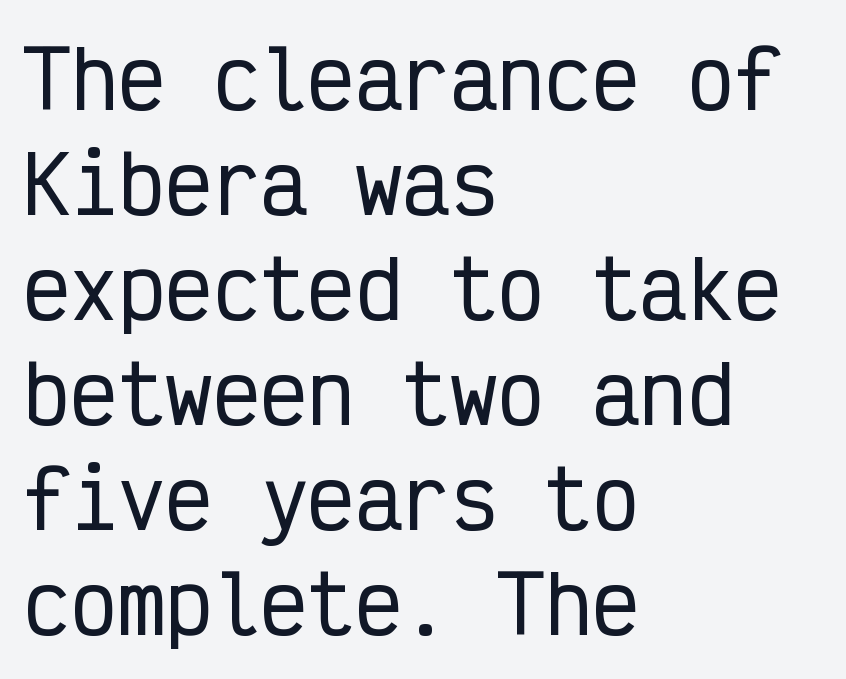
{"serif": "no", "italic": "no", "width": "condensed", "stroke_contrast": "low", "x_height": "medium", "monospaced": "yes", "underline": "no", "align": "left", "line_spacing": "normal", "line_spacing_ratio": 1.33, "letter_spacing": "normal", "letter_spacing_em": 0.0, "glyph_px": 79}
